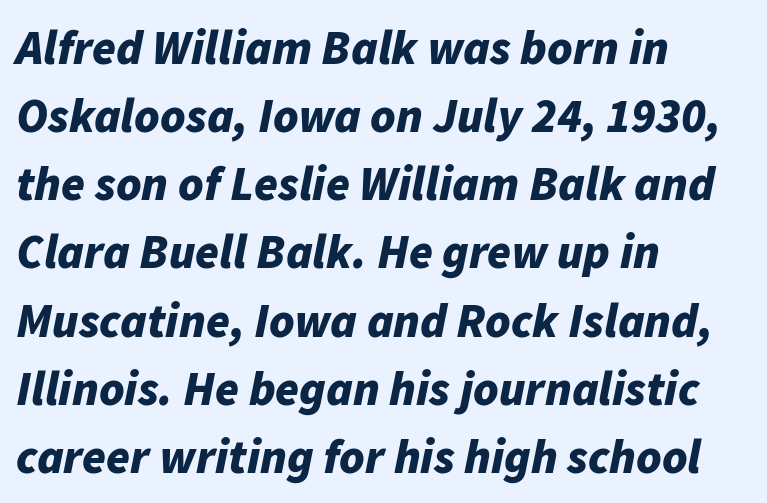
The image shows 48 px bold type, italic (leaning right); set left-aligned, normal line spacing (1.42x), normal letter spacing, not underlined; low stroke contrast and a medium x-height.
